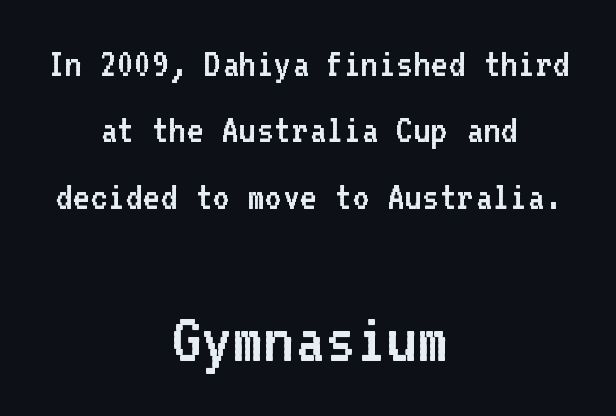
The image shows 74 px regular-weight sans-serif type, upright, monospaced; set centered, normal line spacing (1.58x), normal letter spacing, not underlined; the second (bottom) block is 1.76x larger; low stroke contrast and a medium x-height.
